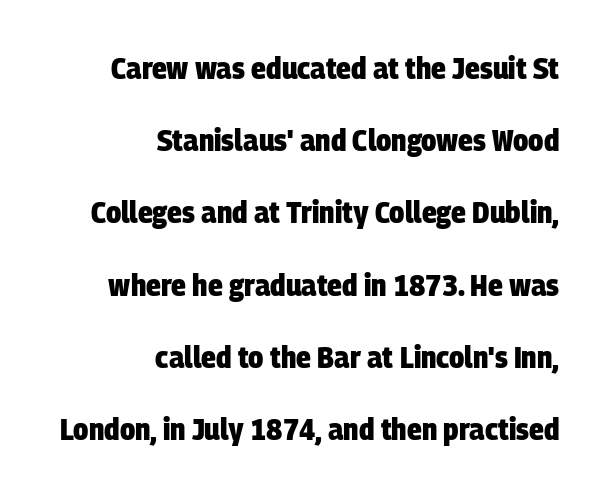
The type family on display is of the sans-serif kind. Is there much room between lines? Yes — plenty of vertical air separates them. Glyph-to-glyph distance matches everyday printed text. Only glyphs here, with clear space below each row.
